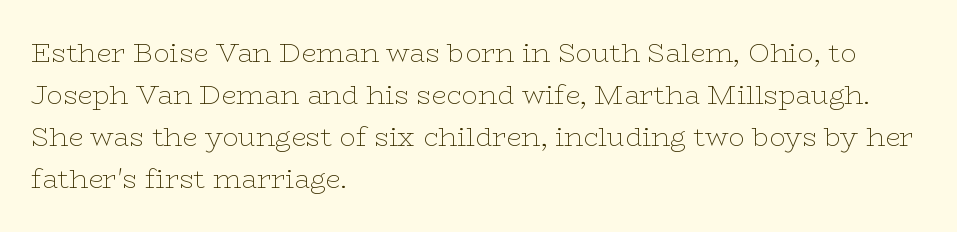
Q: Is the text bold? A: No.
Q: Is the text italic (slanted)? A: No, it is upright.
Q: Is the text underlined? A: No.
Q: How is the paragraph aligned? A: Left-aligned.
Q: Is the spacing between letters normal or unusually wide? A: Normal.
Q: Is the spacing between lines tight, normal or loose? A: Normal.
